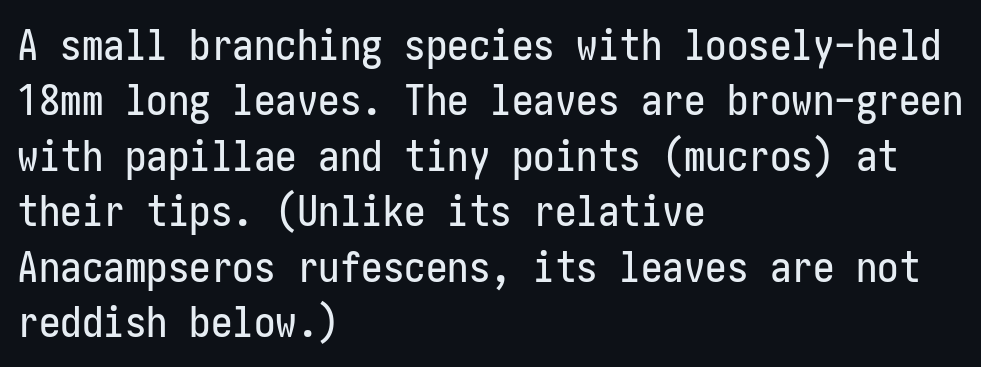
Q: Is the text italic (slanted)? A: No, it is upright.
Q: Is the typeface a serif or a sans-serif typeface? A: Sans-serif.
Q: Is the text underlined? A: No.
Q: How is the paragraph aligned? A: Left-aligned.
Q: Is the spacing between letters normal or unusually wide? A: Normal.
Q: Is the spacing between lines tight, normal or loose? A: Normal.
Q: Width (condensed, normal, or wide)? A: Condensed.
Q: Stroke contrast? A: Low.
Q: x-height? A: Medium.
